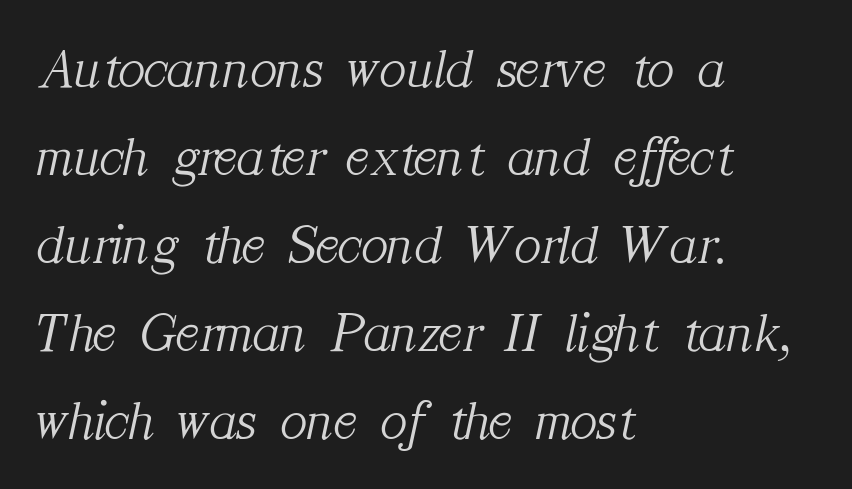
Q: Is the text bold? A: No.
Q: Is the text italic (slanted)? A: Yes, it leans right by about 12 degrees.
Q: Is the typeface a serif or a sans-serif typeface? A: Serif.
Q: Is the text underlined? A: No.
Q: How is the paragraph aligned? A: Left-aligned.
Q: Is the spacing between letters normal or unusually wide? A: Normal.
Q: Is the spacing between lines tight, normal or loose? A: Normal.
Q: Width (condensed, normal, or wide)? A: Normal.
Q: Stroke contrast? A: Medium.
Q: x-height? A: Medium.
Q: Monospaced? A: No.
